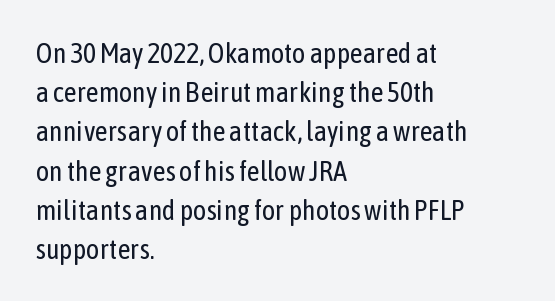
{"serif": "no", "italic": "no", "bold": "no", "weight": "regular", "width": "condensed", "stroke_contrast": "low", "x_height": "medium", "monospaced": "no", "underline": "no", "align": "left", "line_spacing": "normal", "line_spacing_ratio": 1.4, "letter_spacing": "normal", "letter_spacing_em": 0.0, "glyph_px": 28}
